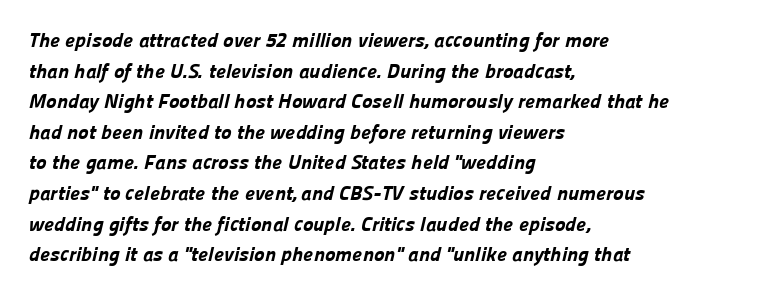
The image shows 20 px bold type; set left-aligned, normal line spacing (1.53x), normal letter spacing, not underlined.
